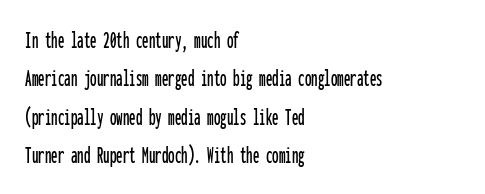
These lines keep a tight, regular rhythm from letter to letter. A student would call this left alignment; a typographer would say flush left, rag right. Descenders are the only things crossing below the line. Evenly set lines give the paragraph a standard silhouette. Ordinary non-slanted type is in use.
